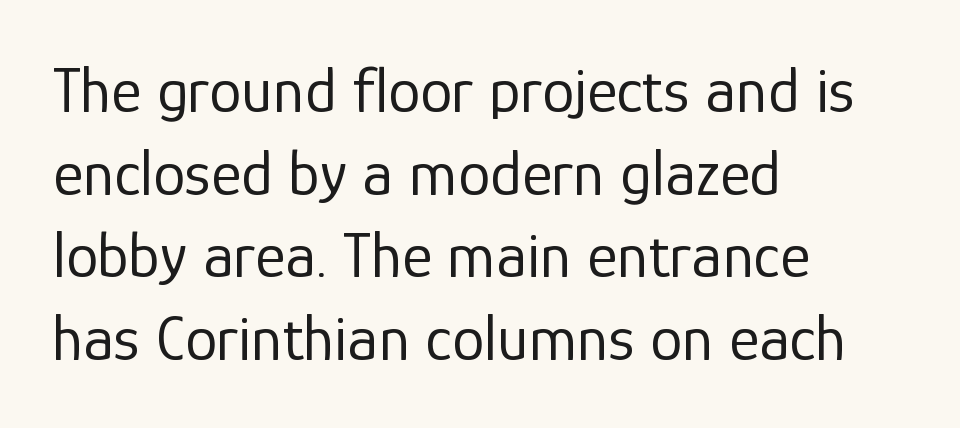
The image shows 65 px regular-weight sans-serif type, upright; set left-aligned, normal line spacing (1.27x), normal letter spacing, not underlined; low stroke contrast and a medium x-height.
